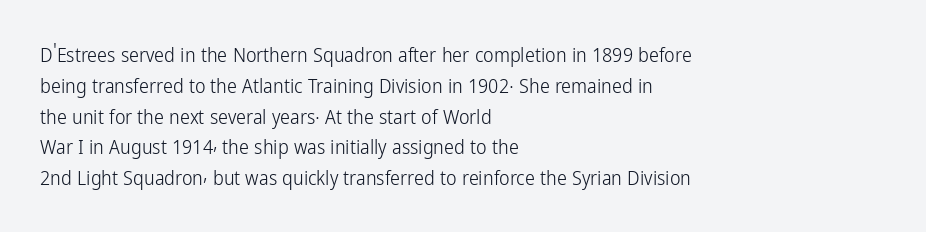
The image shows 20 px text type, upright; set left-aligned, normal line spacing (1.54x), normal letter spacing, not underlined.
